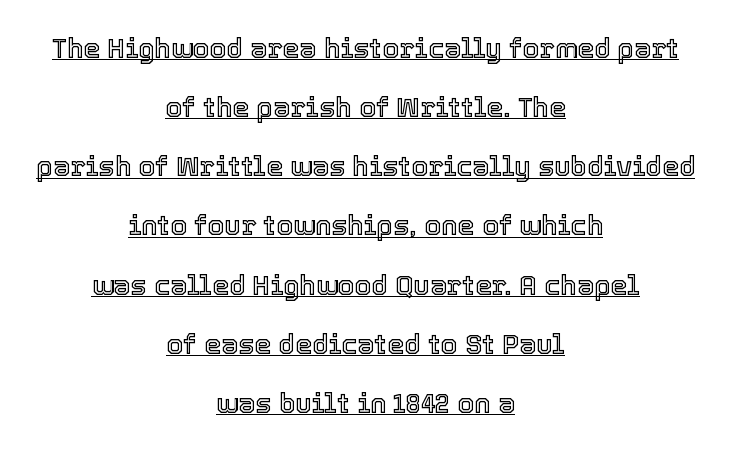
{"italic": "no", "underline": "yes", "align": "center", "line_spacing": "loose", "line_spacing_ratio": 2.19, "letter_spacing": "normal", "letter_spacing_em": 0.0, "glyph_px": 27}
